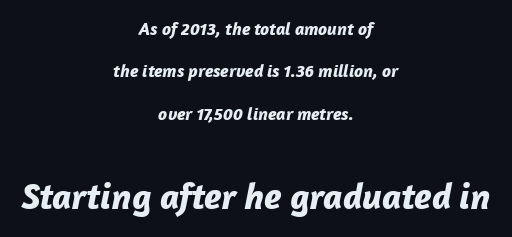
{"italic": "yes", "lean": "right", "slant_degrees": 12, "bold": "yes", "weight": "bold", "width": "normal", "stroke_contrast": "low", "x_height": "medium", "monospaced": "no", "underline": "no", "align": "center", "line_spacing": "loose", "line_spacing_ratio": 2.35, "letter_spacing": "normal", "letter_spacing_em": 0.0, "larger_block": "second", "size_ratio": 2.06, "glyph_px": 37}
